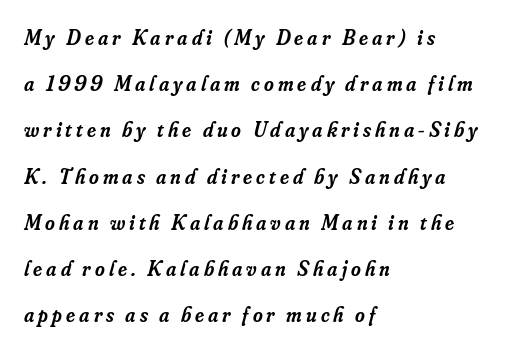
Quick note: interline space is abundant. Stems and bowls a touch heavier than normal — semibold. Underline: absent. The axis of the letterforms is tilted away from vertical.
